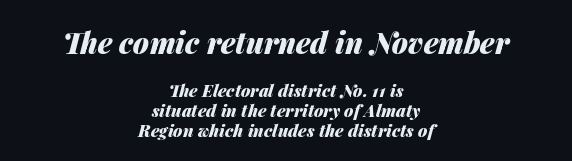
Q: Is the text bold? A: Yes.
Q: Is the text italic (slanted)? A: Yes, it leans right by about 14 degrees.
Q: Is the text underlined? A: No.
Q: How is the paragraph aligned? A: Centered.
Q: Is the spacing between letters normal or unusually wide? A: Normal.
Q: Which block of text is set in a larger size, the first (top) or the second (bottom)? A: The first (top) one.
Q: Width (condensed, normal, or wide)? A: Normal.
Q: Stroke contrast? A: Medium.
Q: x-height? A: Medium.
Q: Monospaced? A: No.
